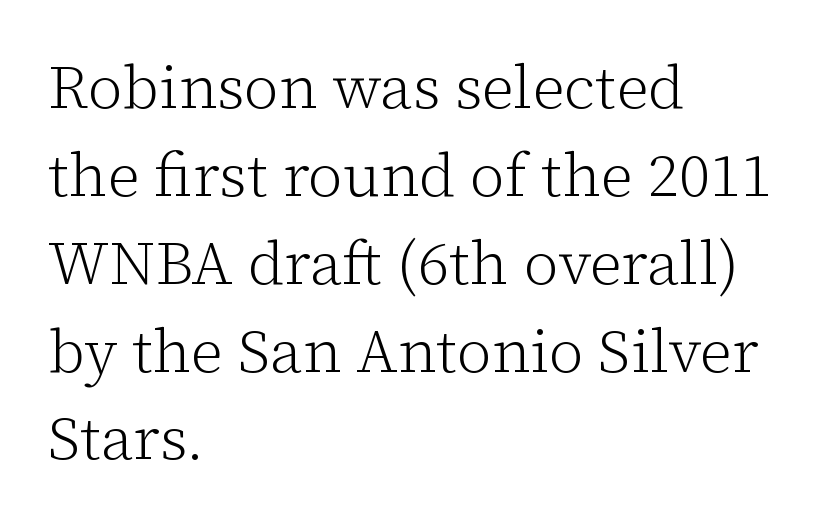
Q: Is the text bold? A: No.
Q: Is the text italic (slanted)? A: No, it is upright.
Q: Is the typeface a serif or a sans-serif typeface? A: Serif.
Q: Is the text underlined? A: No.
Q: How is the paragraph aligned? A: Left-aligned.
Q: Is the spacing between letters normal or unusually wide? A: Normal.
Q: Is the spacing between lines tight, normal or loose? A: Normal.
Q: Width (condensed, normal, or wide)? A: Normal.
Q: Stroke contrast? A: Low.
Q: x-height? A: Medium.
Q: Monospaced? A: No.
